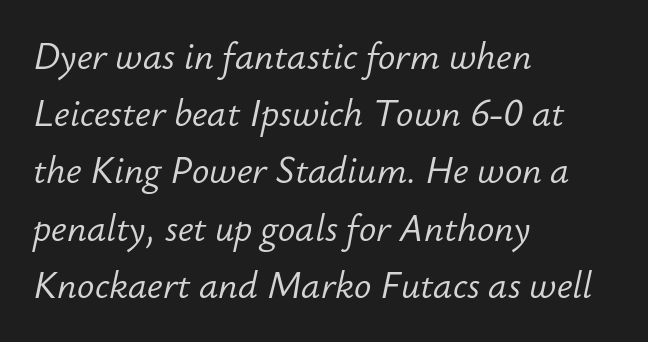
The image shows 36 px light type, italic (leaning right); set left-aligned, normal line spacing (1.59x), normal letter spacing, not underlined; low stroke contrast and a small x-height.
